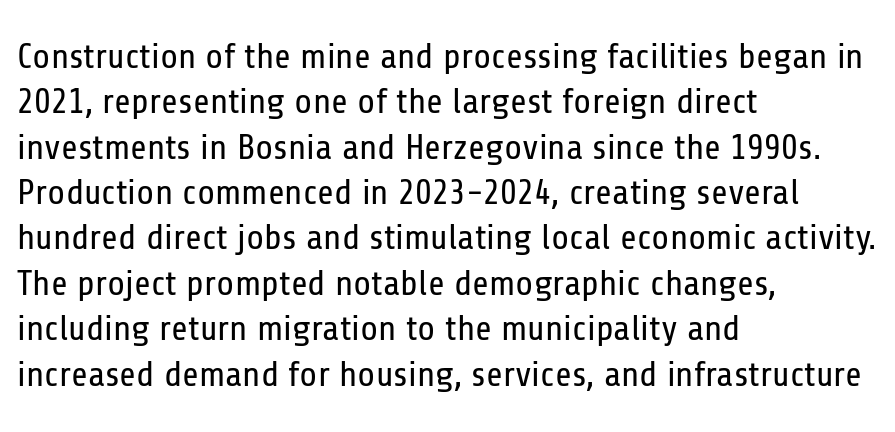
Q: Is the text bold? A: No.
Q: Is the text italic (slanted)? A: No, it is upright.
Q: Is the typeface a serif or a sans-serif typeface? A: Sans-serif.
Q: Is the text underlined? A: No.
Q: How is the paragraph aligned? A: Left-aligned.
Q: Is the spacing between letters normal or unusually wide? A: Normal.
Q: Is the spacing between lines tight, normal or loose? A: Normal.
Q: Width (condensed, normal, or wide)? A: Condensed.
Q: Stroke contrast? A: Low.
Q: x-height? A: Medium.
Q: Monospaced? A: No.
